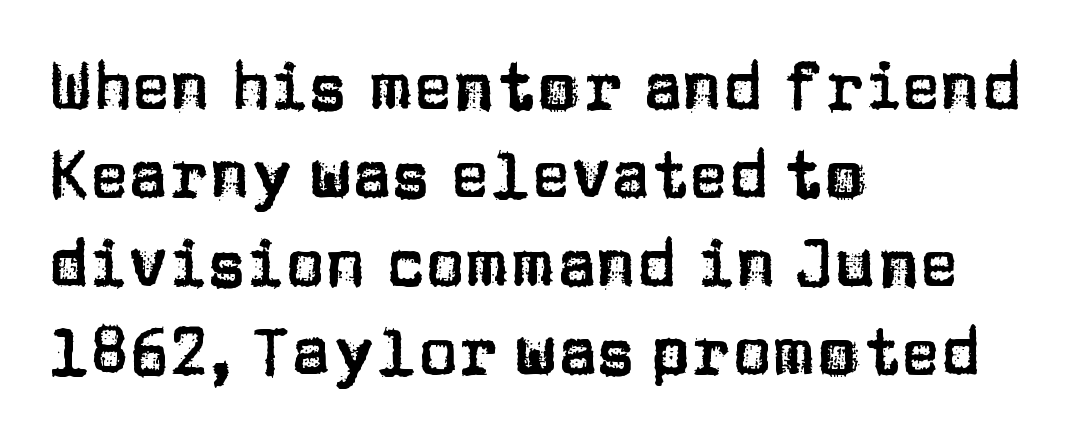
The image shows 66 px sans-serif type, upright; set left-aligned, normal line spacing (1.34x), normal letter spacing, not underlined; low stroke contrast and a large x-height.
